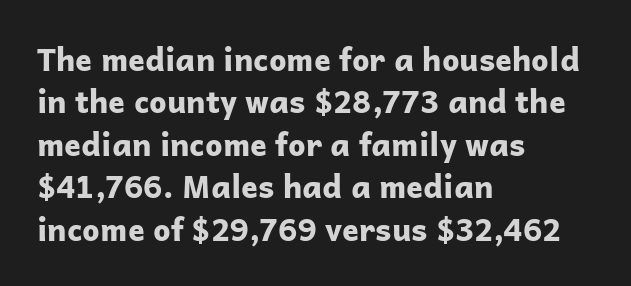
{"serif": "no", "italic": "no", "bold": "yes", "weight": "bold", "width": "normal", "stroke_contrast": "low", "x_height": "medium", "monospaced": "no", "underline": "no", "align": "left", "line_spacing": "normal", "line_spacing_ratio": 1.37, "letter_spacing": "normal", "letter_spacing_em": 0.0, "glyph_px": 31}
